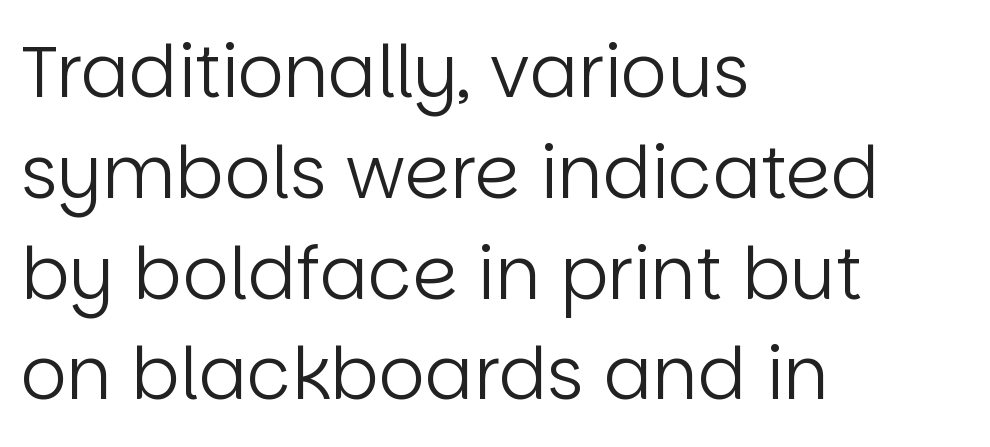
The image shows 72 px regular-weight sans-serif type, upright; set left-aligned, normal line spacing (1.4x), normal letter spacing, not underlined; low stroke contrast and a large x-height.
